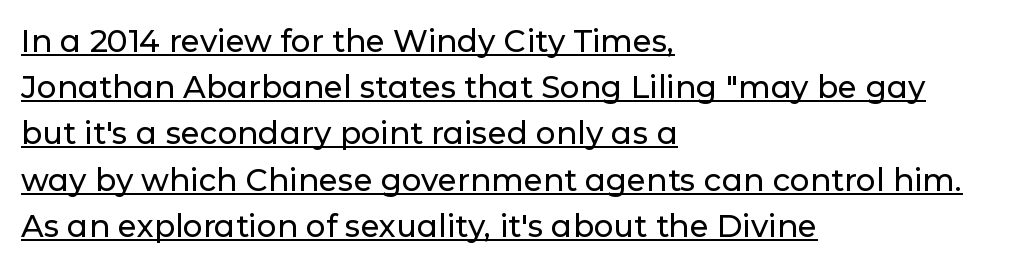
You could not count columns in this text — the font is proportionally spaced. I'd call this a sans setting — the letters go barefoot. Notice how the passage keeps a crisp vertical edge on the left only. Vertical strokes here are truly vertical. A normal amount of white space separates one row of letters from the next. The passage shown is underscored from start to finish.
